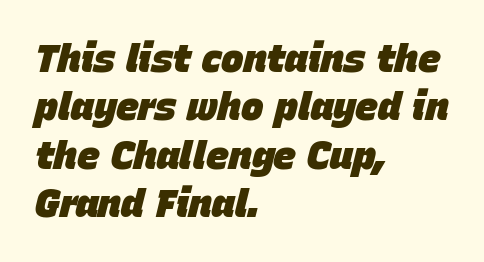
Leading: standard. Varying glyph widths throughout — classic text-font behaviour. The letters are slanted; this is an italic face. Clear beneath every line of the passage. The compositor pushed each line to the left boundary. The letters sit at their default tracking, neither squeezed nor spread.
